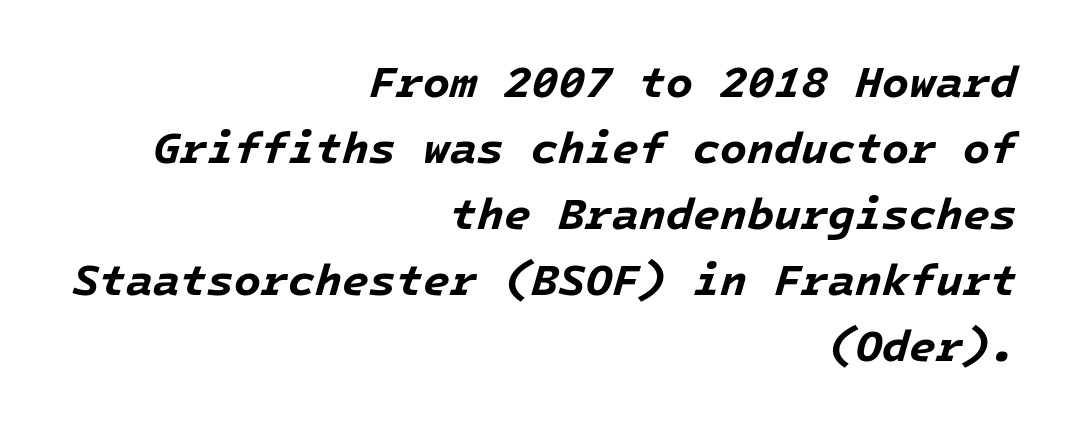
The block of text has a typical density, with ordinary space between rows. Notice how the passage keeps a crisp vertical edge on the right only. Looking at the ascenders, they clearly lean. Nothing unusual about the tracking: characters are spaced as the font intends.
